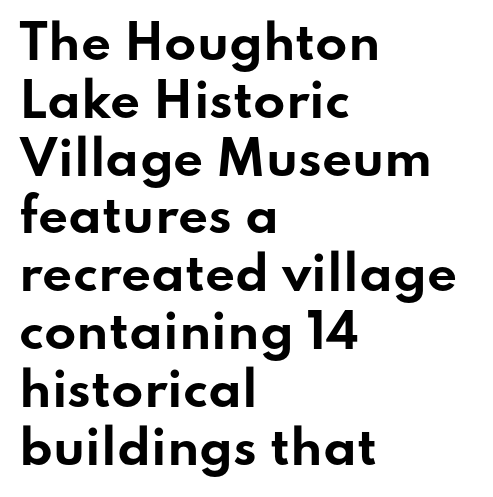
{"serif": "no", "italic": "no", "bold": "yes", "weight": "bold", "width": "wide", "stroke_contrast": "low", "x_height": "small", "monospaced": "no", "underline": "no", "align": "left", "line_spacing_ratio": 1.23, "letter_spacing": "normal", "letter_spacing_em": 0.0, "glyph_px": 47}
